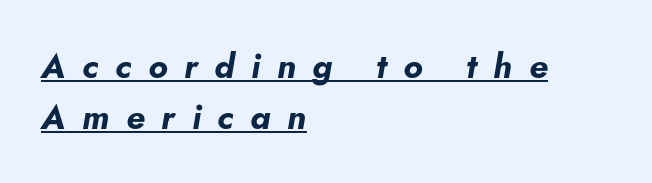
{"italic": "yes", "lean": "right", "slant_degrees": 5, "bold": "yes", "weight": "bold", "width": "normal", "stroke_contrast": "low", "x_height": "small", "monospaced": "no", "underline": "yes", "align": "left", "line_spacing": "normal", "line_spacing_ratio": 1.5, "letter_spacing": "wide", "letter_spacing_em": 0.49, "glyph_px": 34}
